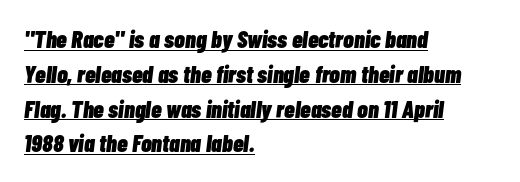
Rows of type keep a routine distance in the vertical direction. Which margin do the lines hug? The left one — the right edge is uneven. Beneath each row of characters lies a ruled line. Posture: slanted. Does extra space separate the letters? No, they use regular spacing. On the weight axis this lands at bold, roughly 700.
